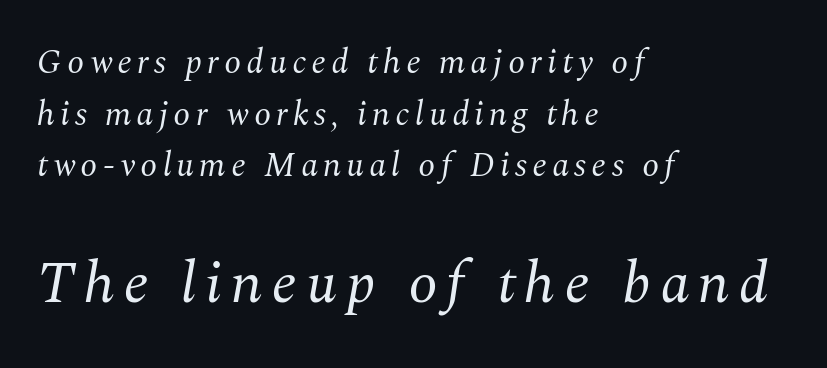
Examine the stroke ends and you'll spot serifs. Normally led — the rows are evenly, conventionally spaced. Any mark beneath the type? The region is blank. The rendering anchors every line to the left-hand side. It's the slanting kind of type.
